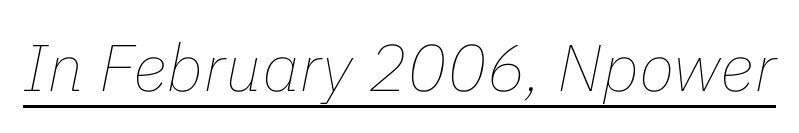
{"italic": "yes", "lean": "right", "slant_degrees": 11, "bold": "no", "weight": "thin", "width": "normal", "stroke_contrast": "low", "x_height": "medium", "monospaced": "no", "underline": "yes", "letter_spacing": "normal", "letter_spacing_em": 0.0, "glyph_px": 66}
